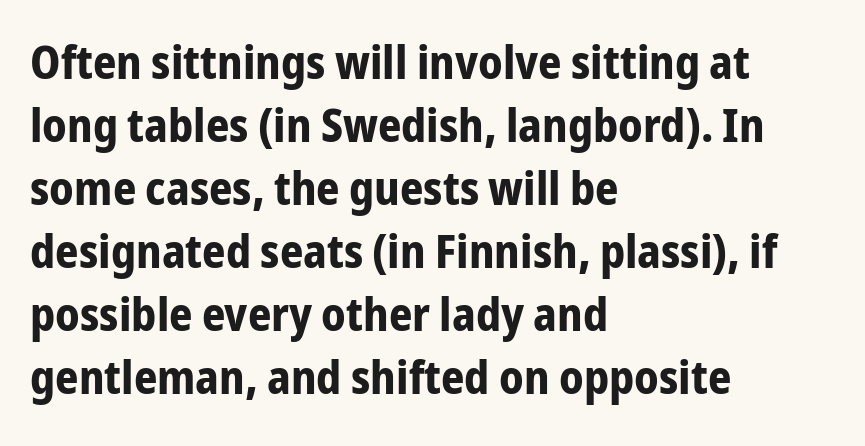
Unlike a traditional serif, this face leaves its strokes unadorned. Does the leading feel generous? No, just average. Look at the stroke-to-counter ratio: heavy, a bold. Is there any slant? The stems are plumb. The tracking reads as untouched default to a designer's eye. The lines are quadded left.
